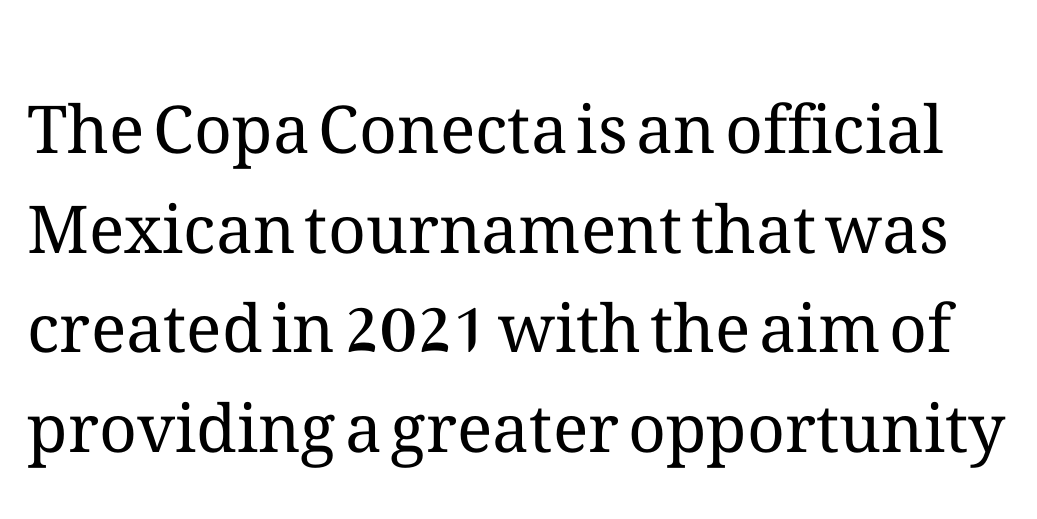
Q: Is the text bold? A: No.
Q: Is the text italic (slanted)? A: No, it is upright.
Q: Is the text underlined? A: No.
Q: Is the spacing between letters normal or unusually wide? A: Normal.
Q: Is the spacing between lines tight, normal or loose? A: Normal.
Q: Width (condensed, normal, or wide)? A: Normal.
Q: Stroke contrast? A: Medium.
Q: x-height? A: Medium.
Q: Monospaced? A: No.
